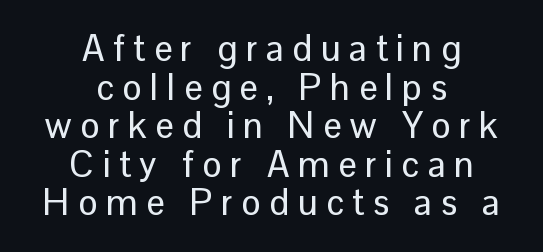
The image shows 36 px sans-serif type, upright; set centered, tight line spacing (1.07x), unusually wide letter spacing (+0.24 em), not underlined; low stroke contrast and a medium x-height.
